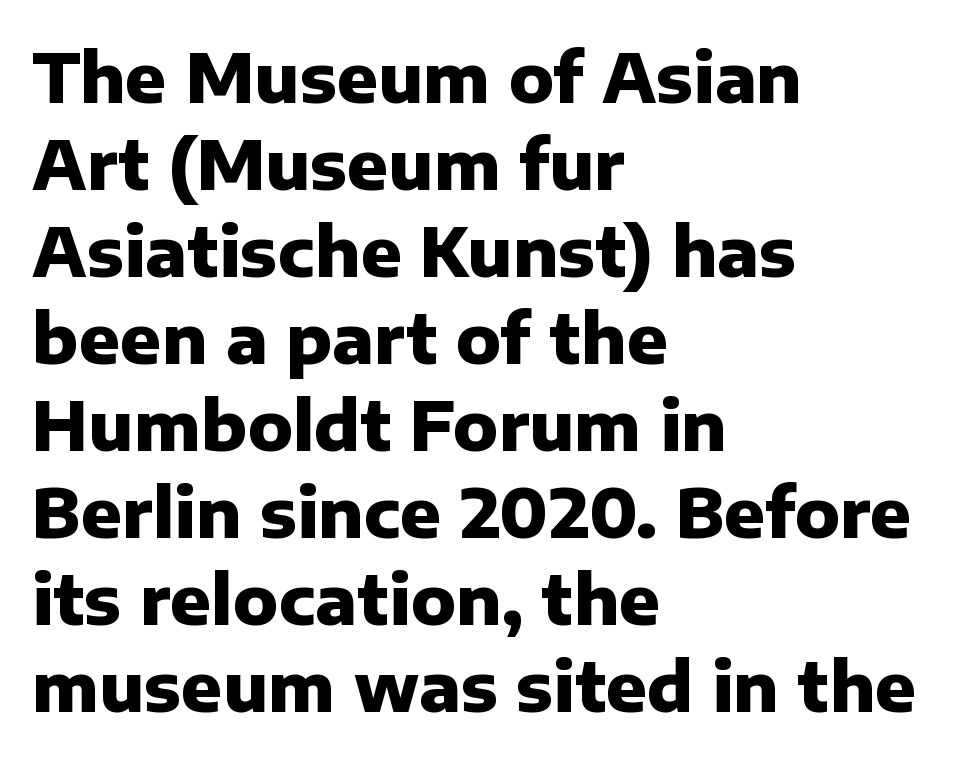
The image shows 68 px heavy sans-serif type, upright; set left-aligned, normal line spacing (1.28x), normal letter spacing, not underlined; low stroke contrast and a medium x-height.
